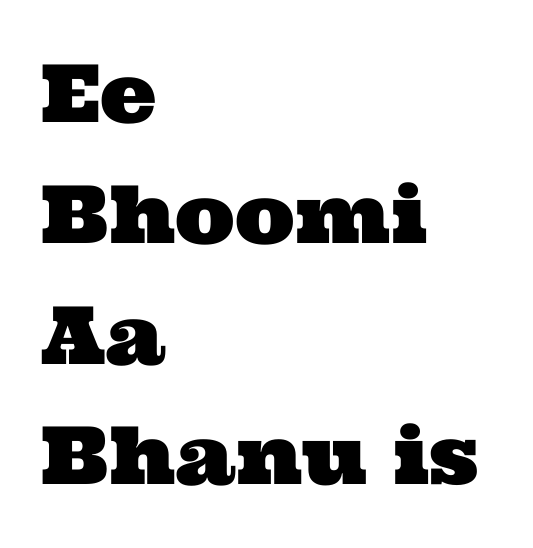
{"serif": "yes", "width": "wide", "stroke_contrast": "medium", "x_height": "medium", "monospaced": "no", "underline": "no", "align": "left", "line_spacing": "normal", "line_spacing_ratio": 1.51, "letter_spacing": "normal", "letter_spacing_em": 0.0, "glyph_px": 80}
